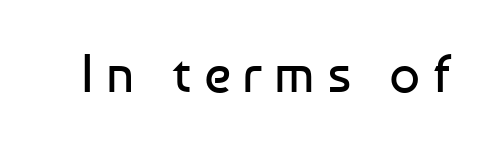
{"serif": "no", "italic": "no", "bold": "no", "weight": "regular", "width": "normal", "stroke_contrast": "low", "x_height": "medium", "monospaced": "no", "underline": "no", "letter_spacing": "wide", "letter_spacing_em": 0.23, "glyph_px": 54}
